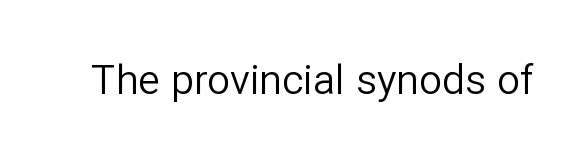
{"serif": "no", "italic": "no", "bold": "no", "weight": "regular", "width": "normal", "stroke_contrast": "low", "x_height": "medium", "monospaced": "no", "underline": "no", "letter_spacing": "normal", "letter_spacing_em": 0.0, "glyph_px": 41}
